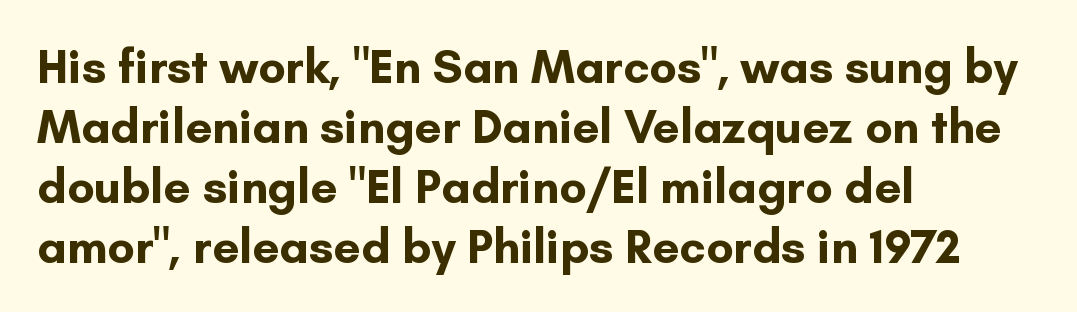
{"serif": "no", "italic": "no", "bold": "yes", "weight": "bold", "width": "normal", "stroke_contrast": "low", "x_height": "small", "monospaced": "no", "underline": "no", "align": "left", "line_spacing": "normal", "line_spacing_ratio": 1.25, "letter_spacing": "normal", "letter_spacing_em": 0.0, "glyph_px": 48}
